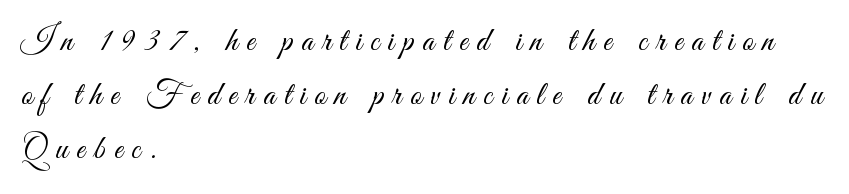
This rendering features lettering with no underline. Ink coverage per letter is moderate at most. Notice how descenders clear the ascenders below comfortably — that's standard leading. The letterforms stand isolated, each surrounded by extra space. Observe the absence of serifs on each vertical stroke in this sample. Looks like regular typesetting: each glyph gets only the width it needs.
